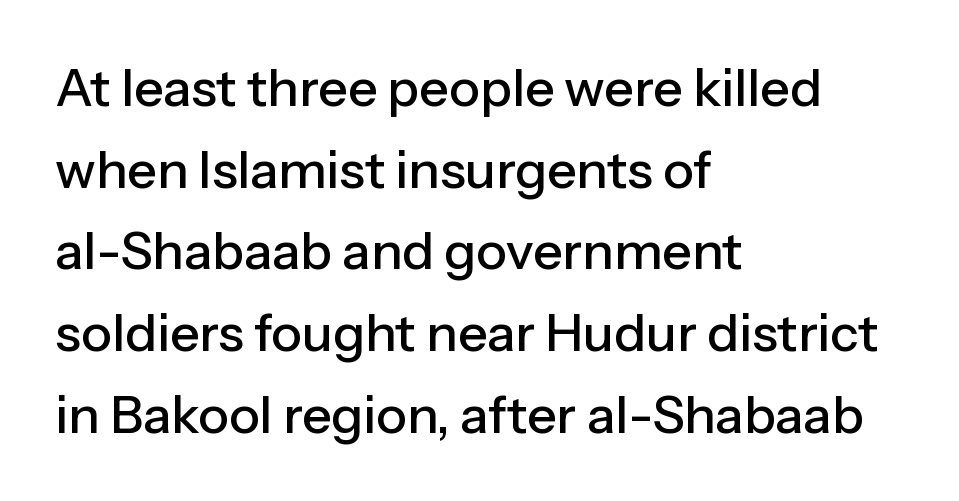
Q: Is the text italic (slanted)? A: No, it is upright.
Q: Is the typeface a serif or a sans-serif typeface? A: Sans-serif.
Q: Is the text underlined? A: No.
Q: How is the paragraph aligned? A: Left-aligned.
Q: Is the spacing between letters normal or unusually wide? A: Normal.
Q: Is the spacing between lines tight, normal or loose? A: Normal.
Q: Width (condensed, normal, or wide)? A: Normal.
Q: Stroke contrast? A: Low.
Q: x-height? A: Medium.
Q: Monospaced? A: No.
